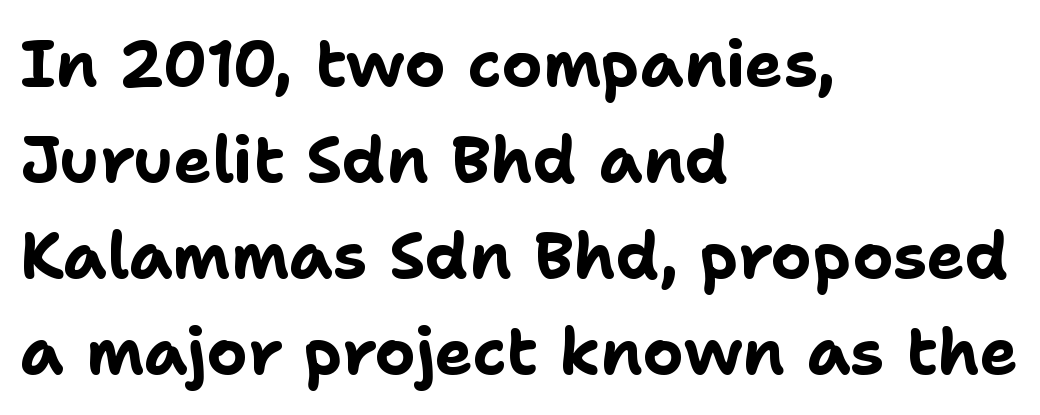
{"serif": "no", "italic": "no", "bold": "yes", "weight": "bold", "width": "normal", "stroke_contrast": "low", "x_height": "medium", "monospaced": "no", "underline": "no", "align": "left", "line_spacing": "normal", "line_spacing_ratio": 1.5, "letter_spacing": "normal", "letter_spacing_em": 0.0, "glyph_px": 64}
